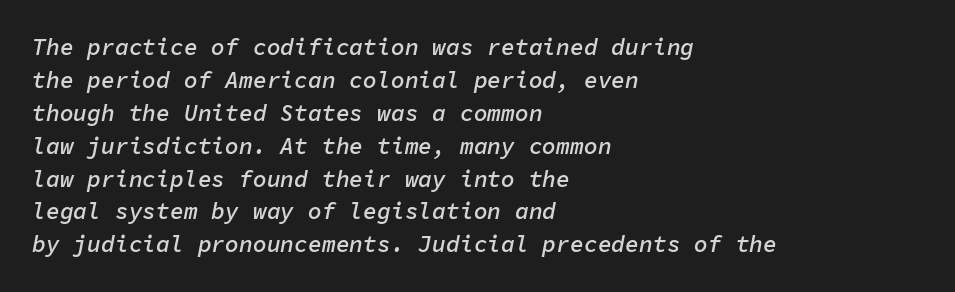
The image shows 23 px text type, italic (leaning right); set left-aligned, normal line spacing (1.43x), normal letter spacing, not underlined.
